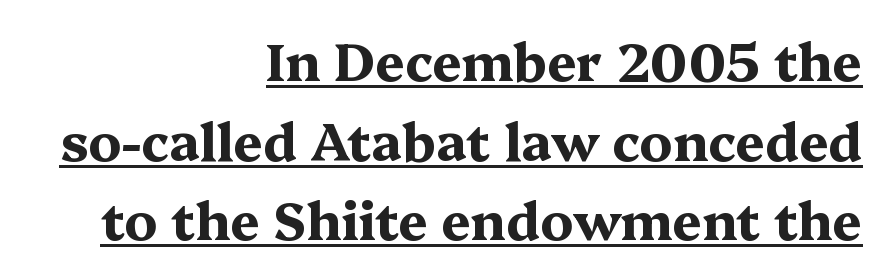
{"serif": "yes", "italic": "no", "bold": "yes", "weight": "bold", "width": "wide", "stroke_contrast": "medium", "x_height": "medium", "monospaced": "no", "underline": "yes", "align": "right", "line_spacing": "normal", "line_spacing_ratio": 1.53, "letter_spacing": "normal", "letter_spacing_em": 0.0, "glyph_px": 52}
